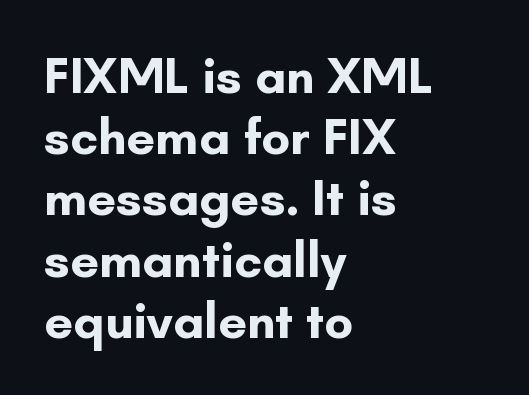
Each letter's strokes conclude bluntly, with no projecting serifs. Left-aligned paragraph, ragged on the right. The rendering uses natural spacing where letterforms have individual widths. Do the letters lean? They stand straight. The rendering keeps characters at their native spacing. Weight: bold.
